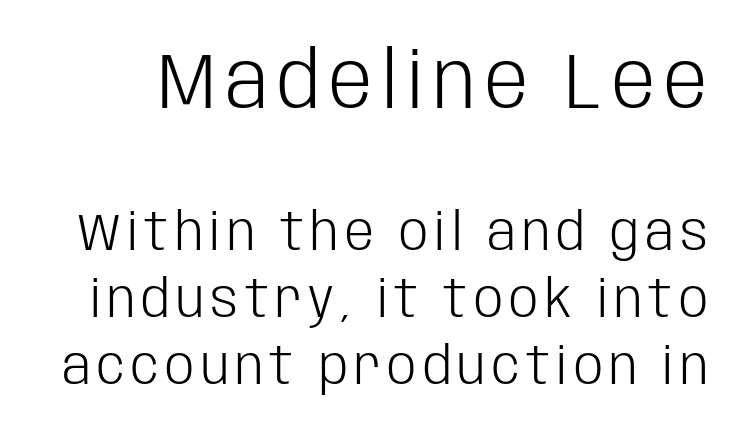
The image shows 78 px light, condensed sans-serif type, upright; set normal line spacing (1.29x), not underlined; the first (top) block is 1.5x larger; low stroke contrast and a large x-height.
